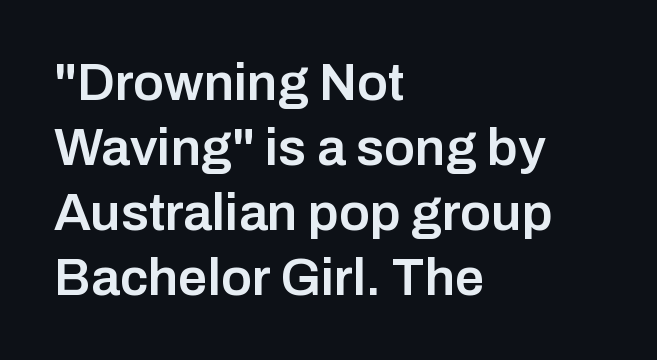
Visually the block forms a straight wall on the left and a jagged coastline on the right. Honestly, there is no underline to notice here at all. Unlike italic type, these characters show no tilt at all. Vertically, the passage feels balanced, rows spaced as you'd expect.
